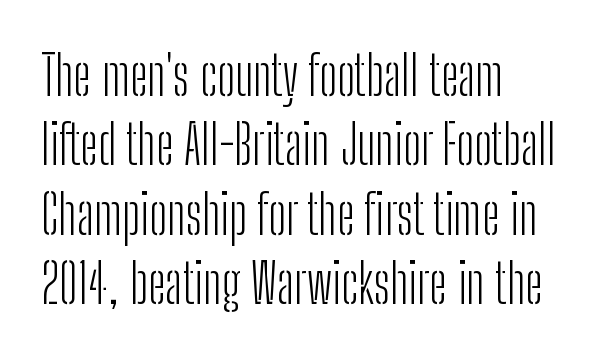
The image shows 55 px light, condensed sans-serif type, upright; set left-aligned, normal line spacing (1.26x), normal letter spacing, not underlined; low stroke contrast and a medium x-height.
